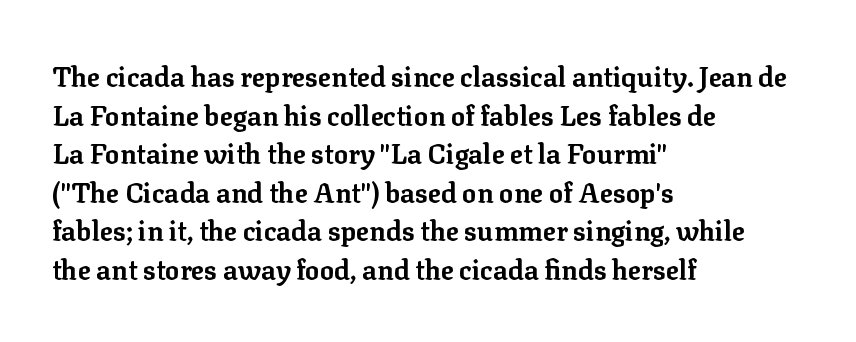
The image shows 27 px bold type, upright; set left-aligned, normal line spacing (1.43x), normal letter spacing, not underlined.
